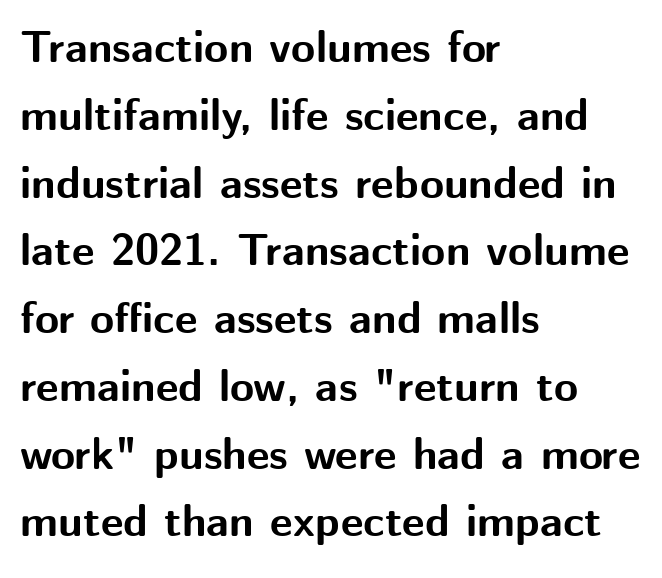
The image shows 44 px bold sans-serif type, upright; set left-aligned, normal line spacing (1.54x), normal letter spacing, not underlined; medium stroke contrast and a medium x-height.
